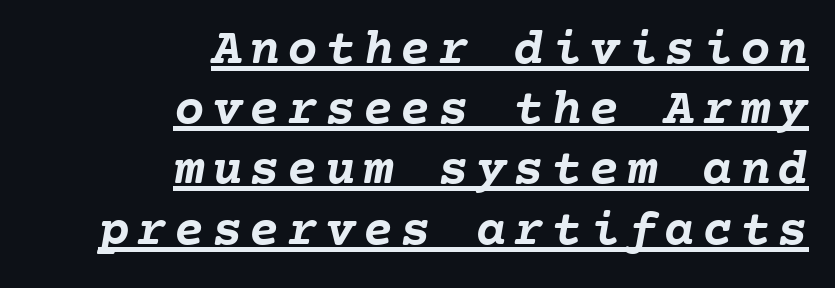
Q: Is the text bold? A: Yes.
Q: Is the text underlined? A: Yes.
Q: How is the paragraph aligned? A: Right-aligned.
Q: Width (condensed, normal, or wide)? A: Normal.
Q: Stroke contrast? A: Low.
Q: x-height? A: Medium.
Q: Monospaced? A: Yes.
